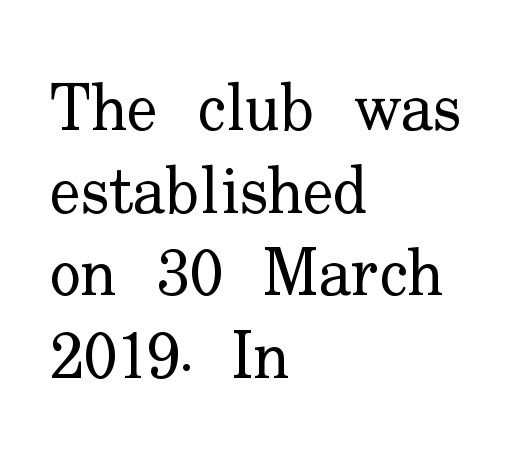
The image shows 65 px regular-weight serif type, upright; set left-aligned, normal line spacing (1.27x), normal letter spacing, not underlined; low stroke contrast and a small x-height.
